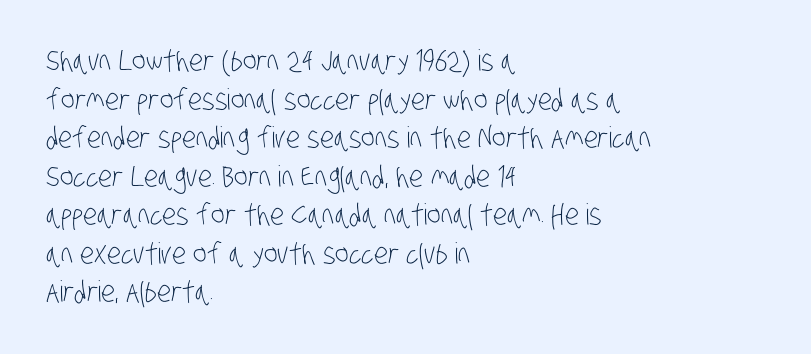
Nothing unusual about the tracking: characters are spaced as the font intends. Unbolded letterforms with no extra heft. Just letters on the line, the space beneath them empty. The letters advance in unequal steps, a hallmark of proportional type. The type family on display is of the sans-serif kind. A student would call this left alignment; a typographer would say flush left, rag right.
